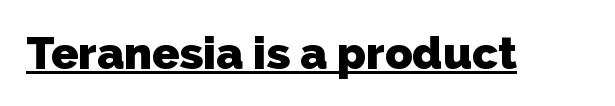
{"serif": "no", "bold": "yes", "weight": "heavy", "width": "normal", "stroke_contrast": "low", "x_height": "medium", "monospaced": "no", "underline": "yes", "letter_spacing": "normal", "letter_spacing_em": 0.0, "glyph_px": 45}
